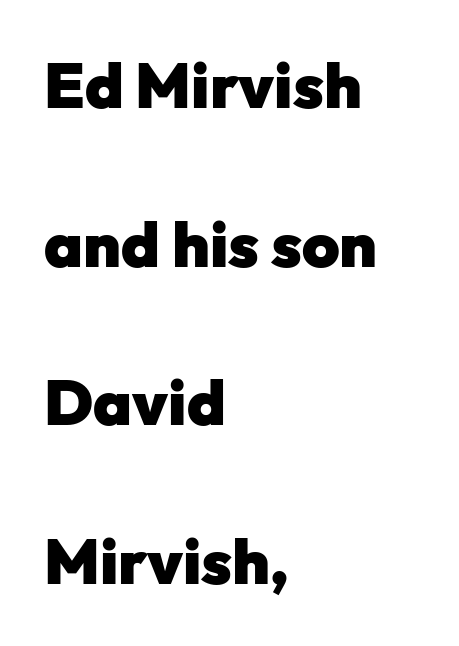
What stands out about the letter spacing? Nothing — it is the standard amount. The type family on display is of the sans-serif kind. The leading is generous, giving the passage an open texture. Compared with an ordinary text face, these strokes are far heavier — a full bold. Note the varied advance widths — an 'i' is clearly narrower than an 'm'. If you drew a ruler down the left edge, every line would touch it.
